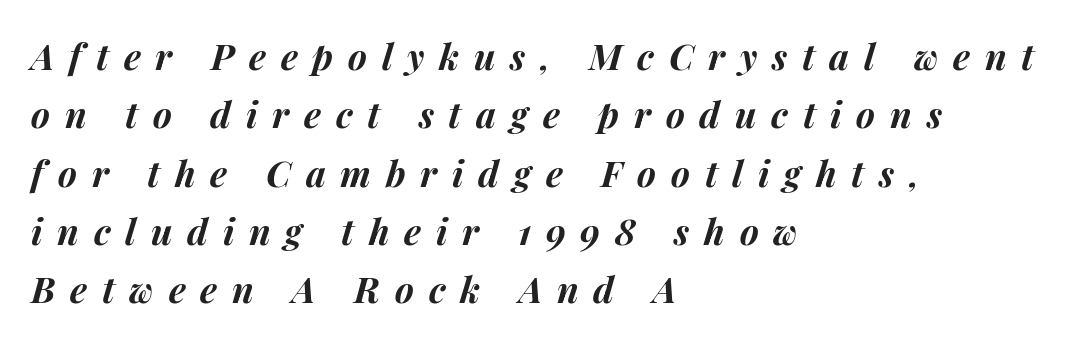
Its strokes are broad and dark, the hallmark of bold type. Leading matches the norm, producing a regular column. Would a proofreader flag this as italicized? Yes. The passage shown is typed in a proportional face where columns would drift.
